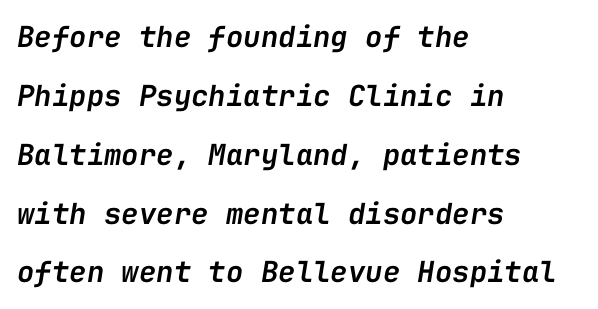
Do the characters align in a grid? Yes, the font is monospaced. Any mark beneath the type? The region is blank. Vertically, the passage feels expansive, rows floating well apart. The specimen reads as italic at a glance. These lines keep a tight, regular rhythm from letter to letter. Moderately thickened strokes mark this as semibold type.
